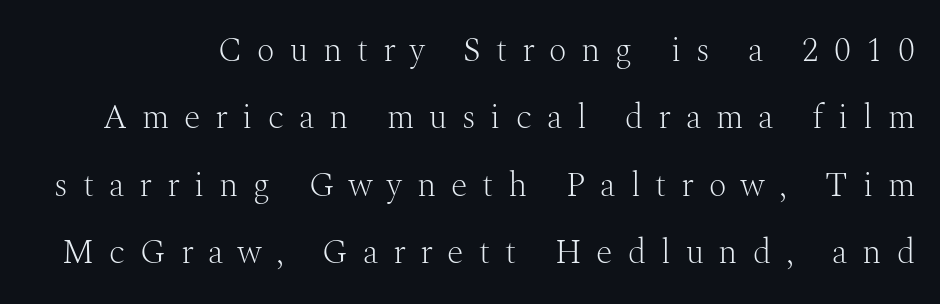
{"serif": "yes", "italic": "no", "bold": "no", "weight": "light", "width": "normal", "stroke_contrast": "medium", "x_height": "medium", "monospaced": "no", "underline": "no", "line_spacing": "loose", "line_spacing_ratio": 1.98, "letter_spacing": "wide", "letter_spacing_em": 0.44, "glyph_px": 34}
